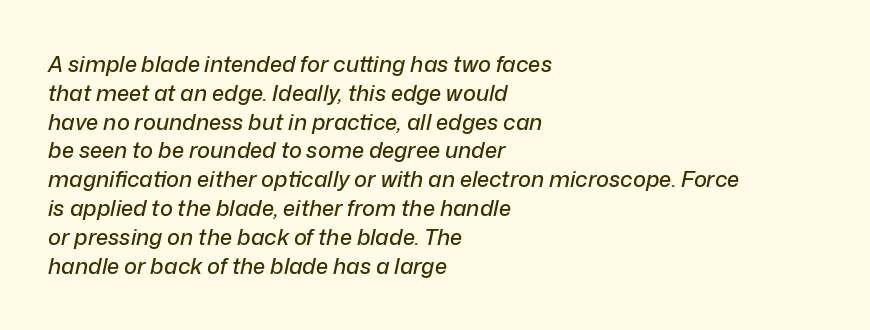
{"italic": "yes", "lean": "right", "slant_degrees": 12, "underline": "no", "align": "left", "line_spacing": "normal", "line_spacing_ratio": 1.31, "letter_spacing": "normal", "letter_spacing_em": 0.0, "glyph_px": 22}
